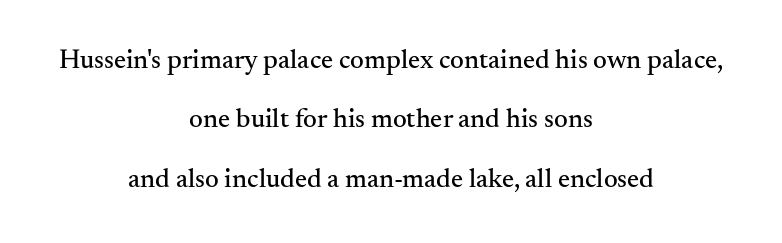
Q: Is the text italic (slanted)? A: No, it is upright.
Q: Is the text underlined? A: No.
Q: How is the paragraph aligned? A: Centered.
Q: Is the spacing between letters normal or unusually wide? A: Normal.
Q: Is the spacing between lines tight, normal or loose? A: Loose.
